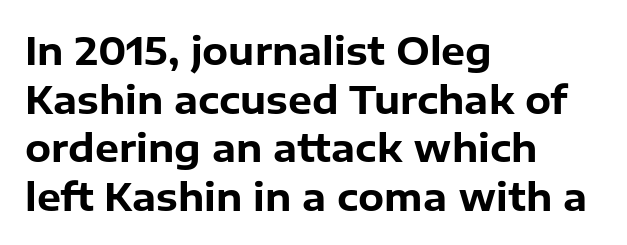
These lines are rendered in a variable-pitch font. Compared with an ordinary text face, these strokes are far heavier — a full bold. The type family on display is of the sans-serif kind. Descenders hang freely into open space. The horizontal fit of the characters is conventional and even. In CSS terms this would be text-align: left.
